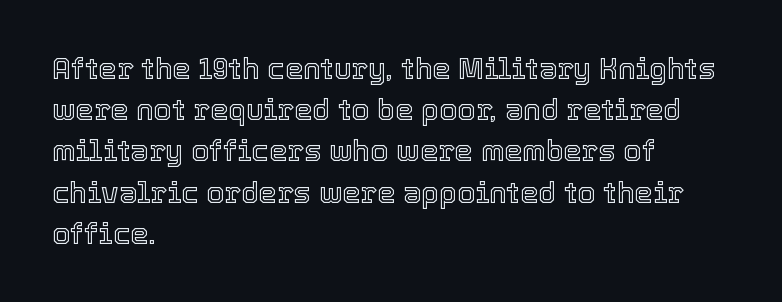
The rag falls on the right side of this text block. Does extra space separate the letters? No, they use regular spacing. Students, observe: this is what conventionally led text looks like. The passage shown is not underscored anywhere. Character widths vary here, with narrow letters taking less room than wide ones.
